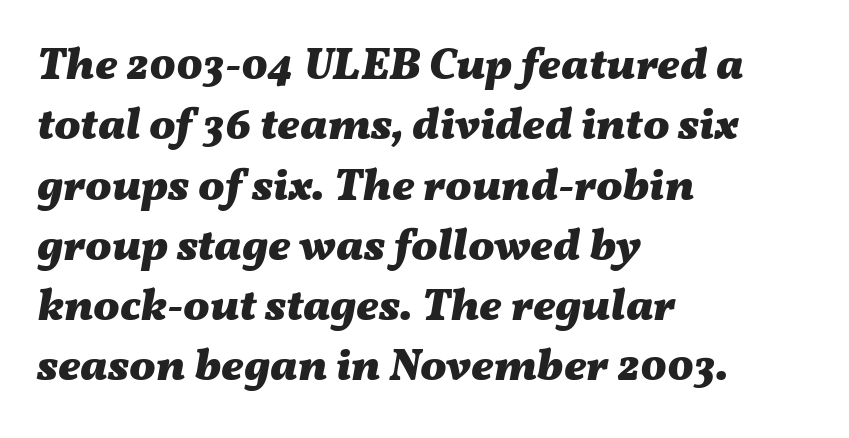
{"italic": "yes", "lean": "right", "slant_degrees": 11, "bold": "yes", "weight": "heavy", "width": "wide", "stroke_contrast": "medium", "x_height": "medium", "monospaced": "no", "underline": "no", "align": "left", "line_spacing": "normal", "line_spacing_ratio": 1.37, "letter_spacing": "normal", "letter_spacing_em": 0.0, "glyph_px": 44}
